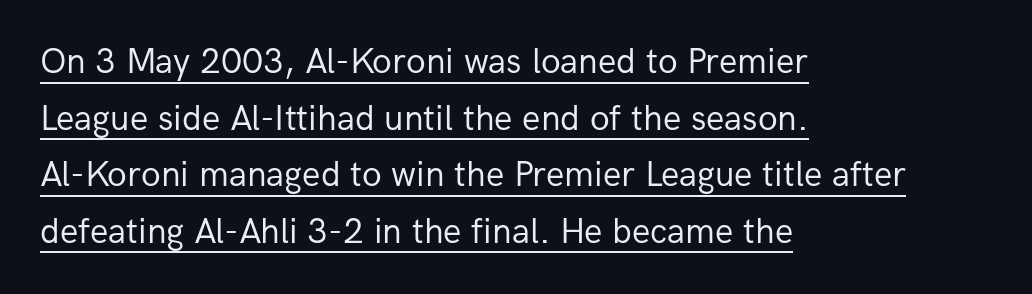
The image shows 36 px regular-weight sans-serif type, upright; set left-aligned, normal line spacing (1.57x), normal letter spacing, underlined; low stroke contrast and a medium x-height.
